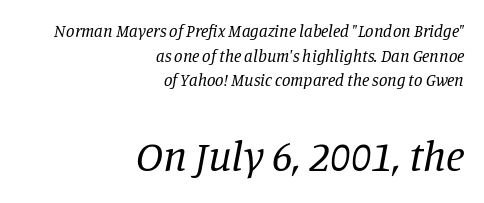
The image shows 43 px regular-weight serif type, italic (leaning right); set right-aligned, normal line spacing (1.45x), normal letter spacing, not underlined; the second (bottom) block is 2.53x larger; low stroke contrast and a large x-height.
